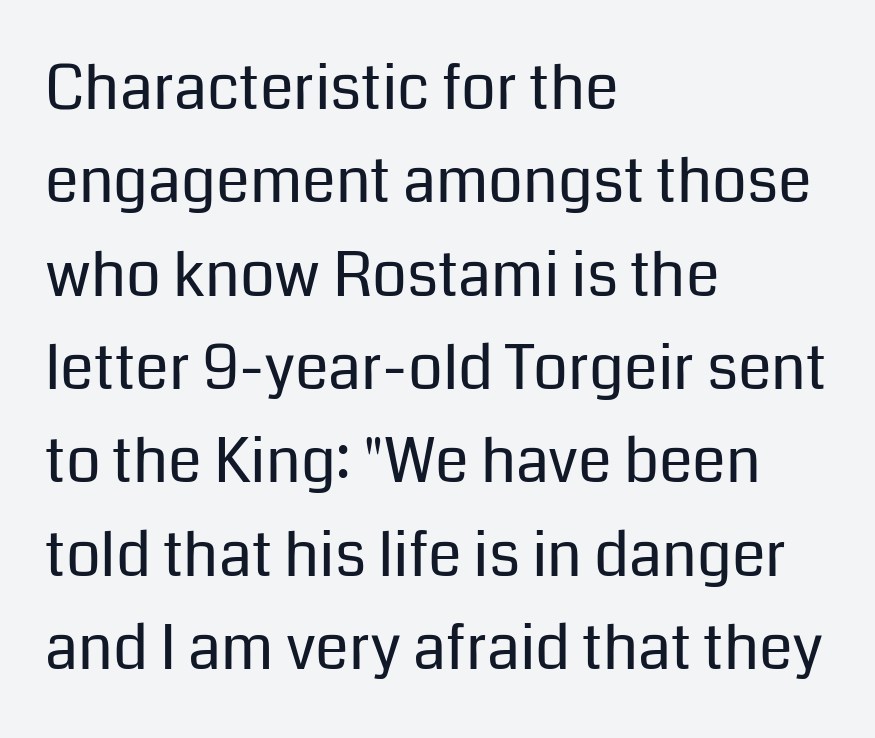
Q: Is the text bold? A: No.
Q: Is the text italic (slanted)? A: No, it is upright.
Q: Is the typeface a serif or a sans-serif typeface? A: Sans-serif.
Q: Is the text underlined? A: No.
Q: How is the paragraph aligned? A: Left-aligned.
Q: Is the spacing between letters normal or unusually wide? A: Normal.
Q: Is the spacing between lines tight, normal or loose? A: Normal.
Q: Width (condensed, normal, or wide)? A: Normal.
Q: Stroke contrast? A: Low.
Q: x-height? A: Medium.
Q: Monospaced? A: No.
